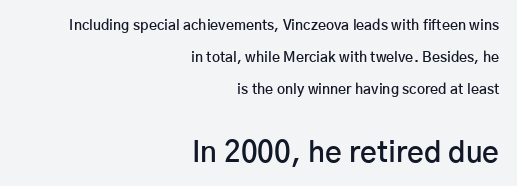
{"serif": "no", "italic": "no", "bold": "semi", "weight": "semibold", "width": "normal", "stroke_contrast": "low", "x_height": "medium", "monospaced": "no", "underline": "no", "align": "right", "line_spacing": "loose", "line_spacing_ratio": 2.3, "letter_spacing": "normal", "letter_spacing_em": 0.0, "larger_block": "second", "size_ratio": 2.07, "glyph_px": 29}
